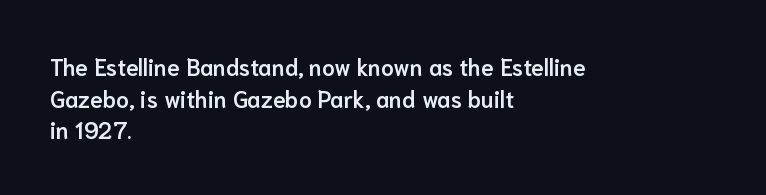
The image shows 23 px text type, upright; set left-aligned, normal line spacing (1.38x), normal letter spacing, not underlined.
